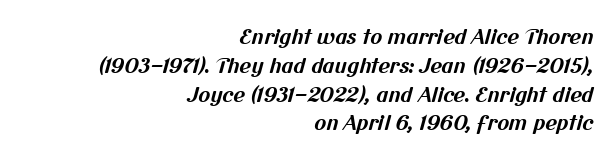
Q: Is the text bold? A: Yes.
Q: Is the text underlined? A: No.
Q: How is the paragraph aligned? A: Right-aligned.
Q: Is the spacing between letters normal or unusually wide? A: Normal.
Q: Is the spacing between lines tight, normal or loose? A: Normal.
